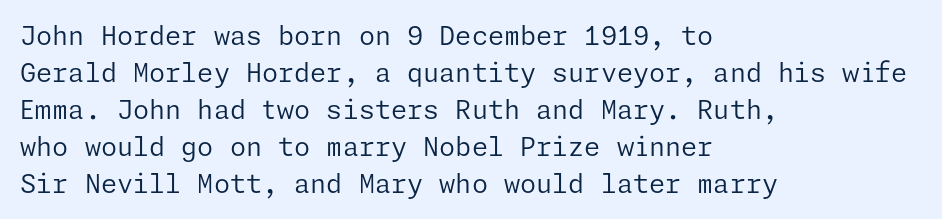
{"italic": "no", "bold": "no", "underline": "no", "align": "left", "line_spacing": "normal", "line_spacing_ratio": 1.42, "letter_spacing": "normal", "letter_spacing_em": 0.0, "glyph_px": 26}
